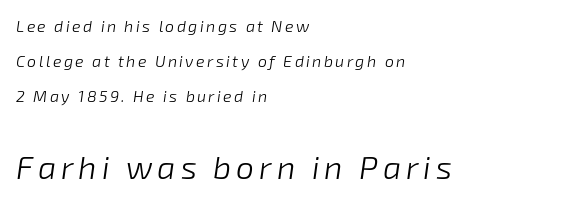
Q: Is the text bold? A: No.
Q: Is the text italic (slanted)? A: Yes, it leans right by about 8 degrees.
Q: Is the text underlined? A: No.
Q: How is the paragraph aligned? A: Left-aligned.
Q: Is the spacing between lines tight, normal or loose? A: Loose.
Q: Which block of text is set in a larger size, the first (top) or the second (bottom)? A: The second (bottom) one.
Q: Width (condensed, normal, or wide)? A: Normal.
Q: Stroke contrast? A: Low.
Q: x-height? A: Medium.
Q: Monospaced? A: No.
